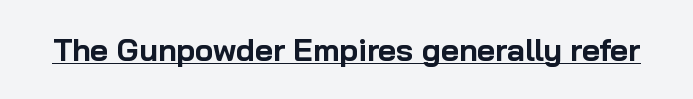
{"serif": "no", "italic": "no", "bold": "yes", "weight": "bold", "width": "normal", "stroke_contrast": "low", "x_height": "medium", "monospaced": "no", "underline": "yes", "letter_spacing": "normal", "letter_spacing_em": 0.0, "glyph_px": 31}
